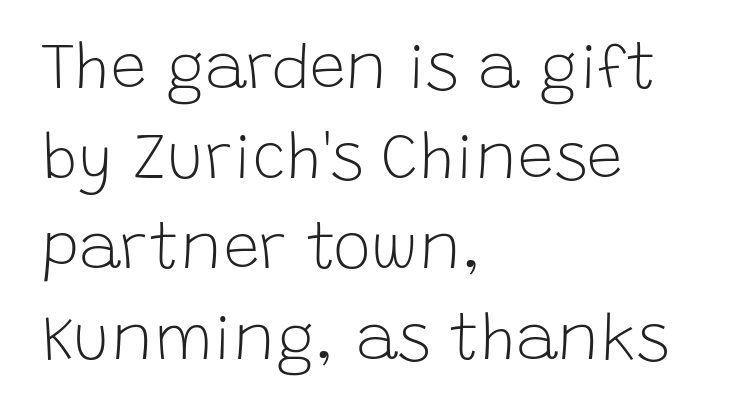
{"serif": "no", "italic": "no", "bold": "no", "weight": "light", "width": "normal", "stroke_contrast": "low", "x_height": "large", "monospaced": "no", "underline": "no", "align": "left", "line_spacing": "normal", "line_spacing_ratio": 1.41, "letter_spacing": "normal", "letter_spacing_em": 0.0, "glyph_px": 64}
